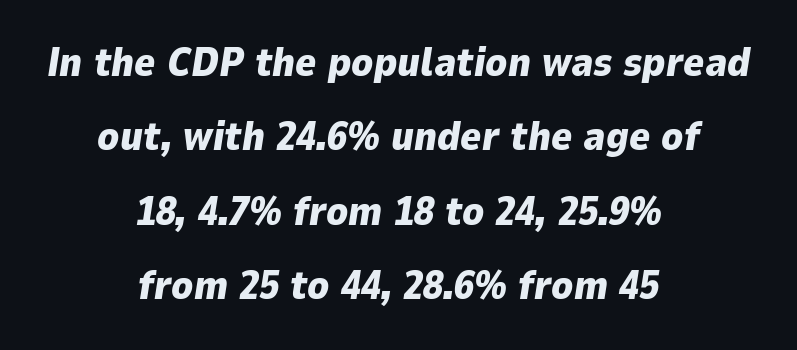
Q: Is the text bold? A: Yes.
Q: Is the text italic (slanted)? A: Yes, it leans right by about 9 degrees.
Q: Is the text underlined? A: No.
Q: How is the paragraph aligned? A: Centered.
Q: Is the spacing between letters normal or unusually wide? A: Normal.
Q: Width (condensed, normal, or wide)? A: Normal.
Q: Stroke contrast? A: Low.
Q: x-height? A: Medium.
Q: Monospaced? A: No.
